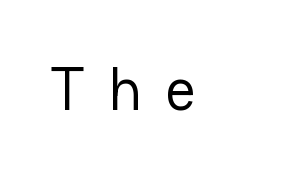
{"serif": "no", "italic": "no", "bold": "no", "weight": "regular", "width": "normal", "stroke_contrast": "low", "x_height": "medium", "monospaced": "no", "underline": "no", "letter_spacing": "wide", "letter_spacing_em": 0.39, "glyph_px": 60}
